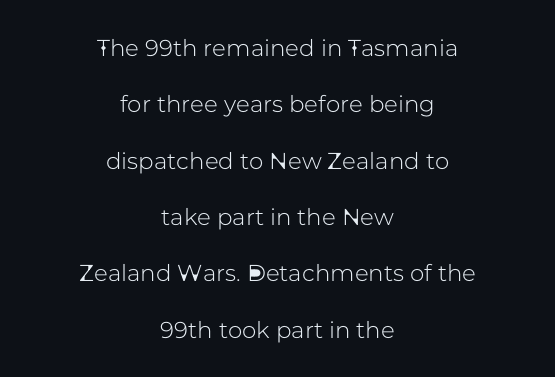
The image shows 23 px text type, upright; set centered, loose line spacing (2.45x), normal letter spacing, not underlined.
